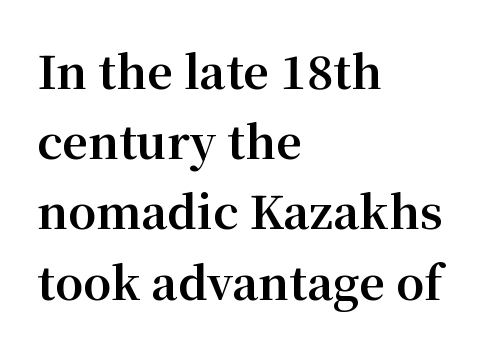
{"serif": "yes", "italic": "no", "bold": "yes", "weight": "bold", "width": "normal", "stroke_contrast": "medium", "x_height": "medium", "monospaced": "no", "underline": "no", "align": "left", "line_spacing": "normal", "line_spacing_ratio": 1.56, "letter_spacing": "normal", "letter_spacing_em": 0.0, "glyph_px": 45}
